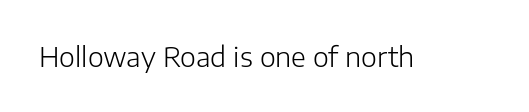
Q: Is the text bold? A: No.
Q: Is the text italic (slanted)? A: No, it is upright.
Q: Is the text underlined? A: No.
Q: Is the spacing between letters normal or unusually wide? A: Normal.
